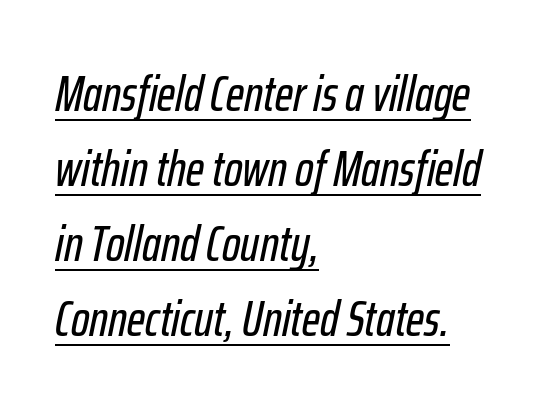
The image shows 49 px condensed type, italic (leaning right); set left-aligned, normal line spacing (1.53x), normal letter spacing, underlined; low stroke contrast and a medium x-height.
